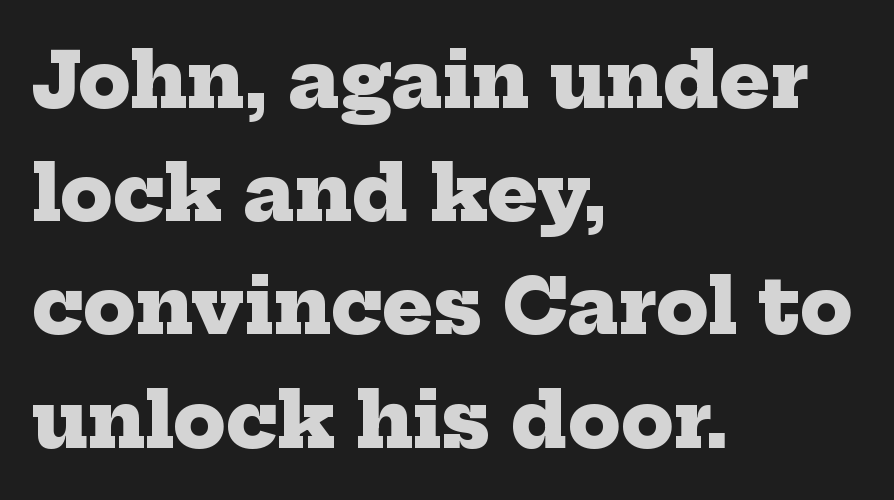
Q: Is the text bold? A: Yes.
Q: Is the typeface a serif or a sans-serif typeface? A: Serif.
Q: Is the text underlined? A: No.
Q: How is the paragraph aligned? A: Left-aligned.
Q: Is the spacing between letters normal or unusually wide? A: Normal.
Q: Is the spacing between lines tight, normal or loose? A: Normal.
Q: Width (condensed, normal, or wide)? A: Normal.
Q: Stroke contrast? A: Low.
Q: x-height? A: Medium.
Q: Monospaced? A: No.
